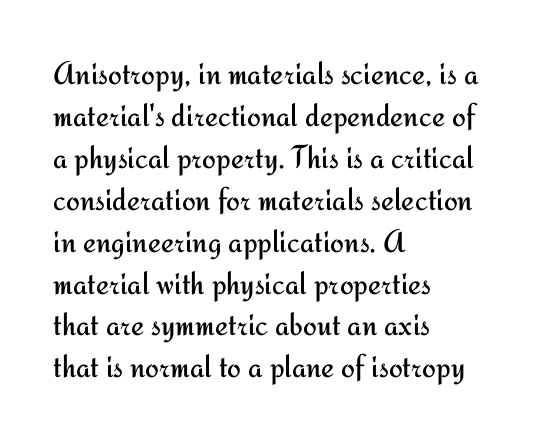
The image shows 33 px regular-weight sans-serif type, upright; set left-aligned, normal line spacing (1.27x), normal letter spacing, not underlined; medium stroke contrast and a small x-height.
